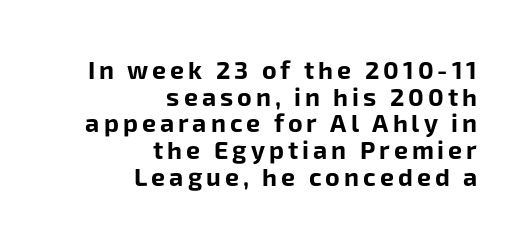
Q: Is the text bold? A: Yes.
Q: Is the text italic (slanted)? A: No, it is upright.
Q: Is the text underlined? A: No.
Q: How is the paragraph aligned? A: Right-aligned.
Q: Is the spacing between lines tight, normal or loose? A: Tight.
